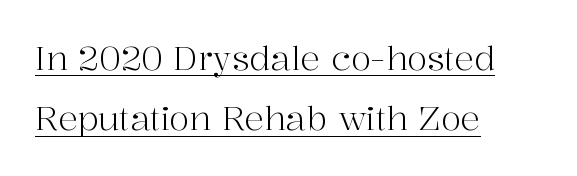
The image shows 33 px light serif type, upright; set left-aligned, line spacing 1.83x, normal letter spacing, underlined; high stroke contrast and a medium x-height.
